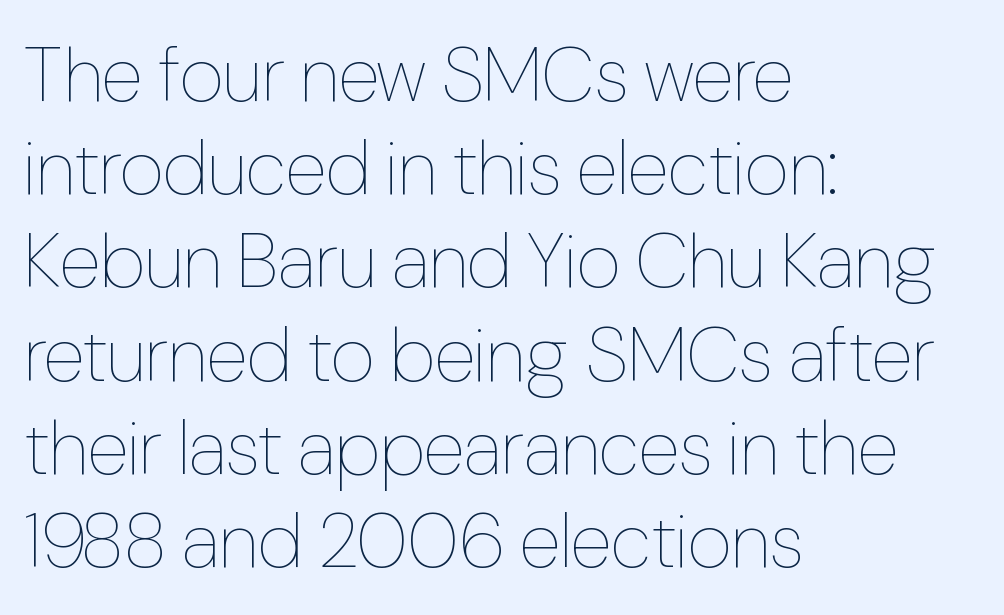
{"italic": "no", "bold": "no", "weight": "thin", "width": "condensed", "stroke_contrast": "low", "x_height": "medium", "monospaced": "no", "underline": "no", "align": "left", "line_spacing_ratio": 1.21, "letter_spacing": "normal", "letter_spacing_em": 0.0, "glyph_px": 77}
